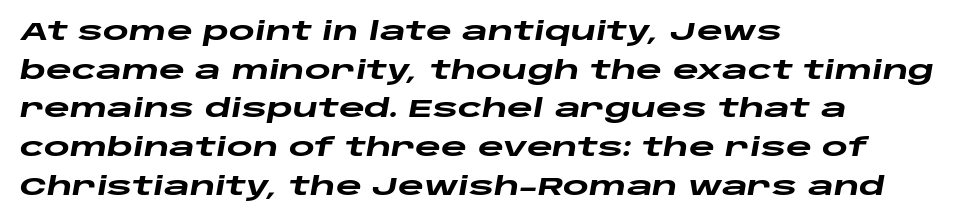
The image shows 25 px bold type, italic (leaning right); set left-aligned, normal line spacing (1.55x), normal letter spacing, not underlined.
